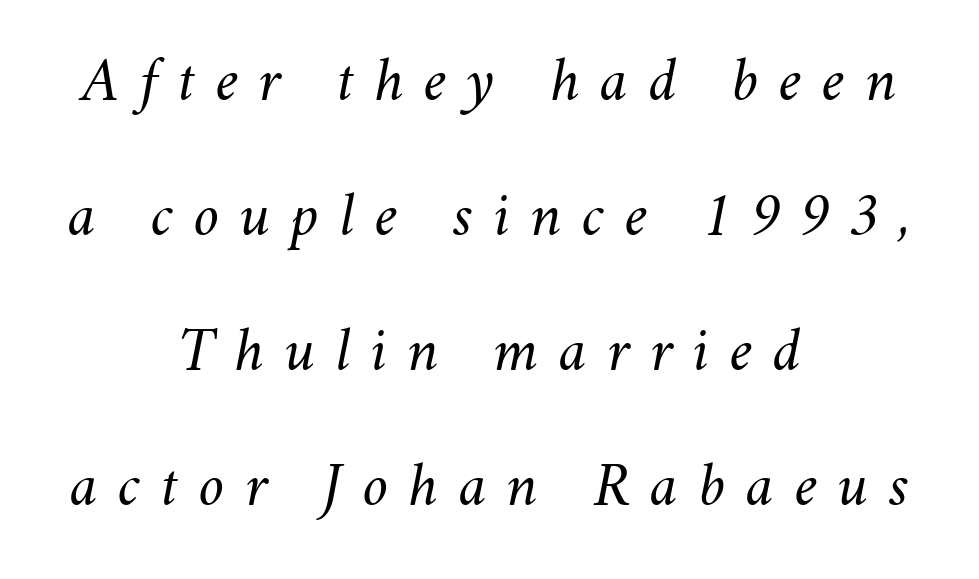
Posture: slanted. Glyph-to-glyph distance is far greater than everyday printed text. Anything drawn beneath the words? Only blank space. This sample has the flowing, uneven cadence of proportional lettering. Layout note: lines centered. The characters are drawn with everyday or finer stroke widths.
